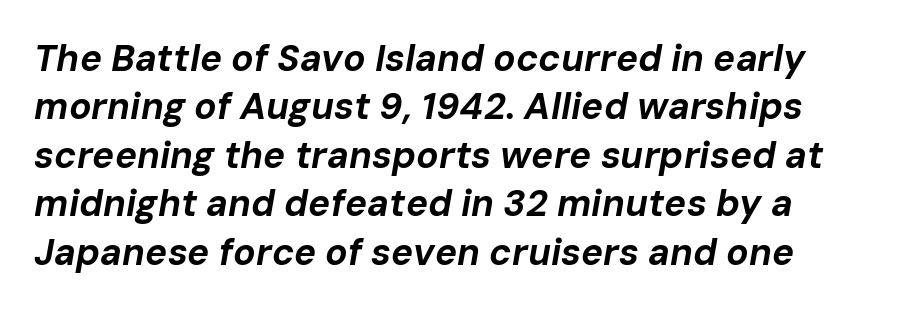
{"italic": "yes", "lean": "right", "slant_degrees": 10, "bold": "yes", "weight": "bold", "width": "normal", "stroke_contrast": "low", "x_height": "medium", "monospaced": "no", "underline": "no", "align": "left", "line_spacing": "normal", "line_spacing_ratio": 1.31, "letter_spacing": "normal", "letter_spacing_em": 0.0, "glyph_px": 37}
